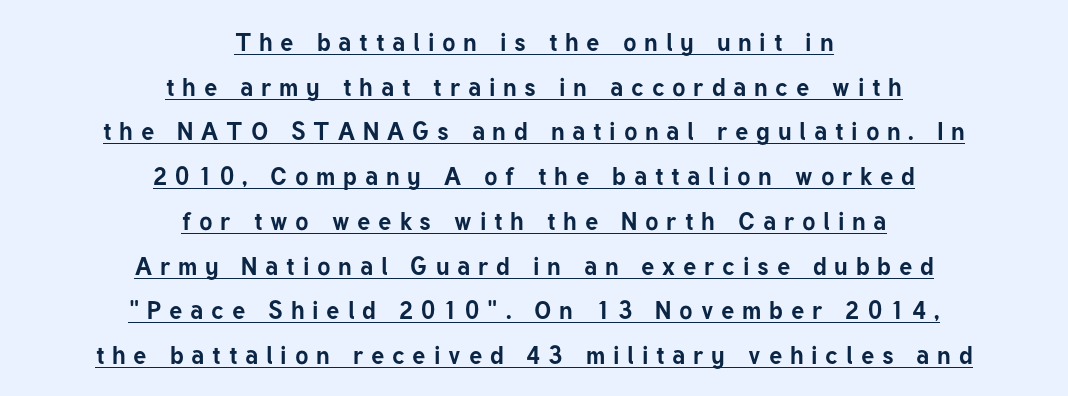
Does the copy run flush right? No — it is centered line by line. Caption: lettering with a line underneath. Inter-character spacing is expanded well beyond the font's built-in metrics. Plenty of ink on the page — the face is bold. Designer's note — italics off, roman on.
